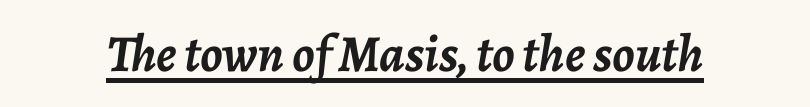
The face used here has a pronounced slope to its letters. This sample uses plain, unmodified letter spacing. Compared with an ordinary text face, these strokes are far heavier — a full bold. In designer terms, the underline attribute is active on this setting. You could not count columns in this text — the font is proportionally spaced.
